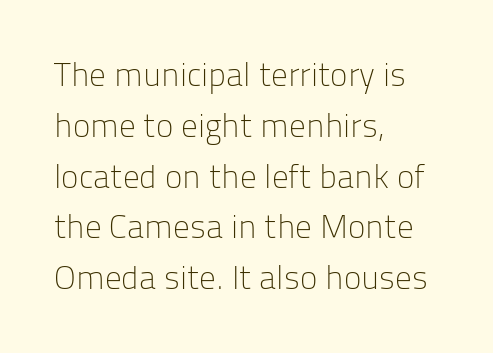
{"serif": "no", "italic": "no", "bold": "no", "weight": "light", "width": "normal", "stroke_contrast": "low", "x_height": "medium", "monospaced": "no", "underline": "no", "align": "left", "line_spacing": "normal", "line_spacing_ratio": 1.54, "letter_spacing": "normal", "letter_spacing_em": 0.0, "glyph_px": 33}
